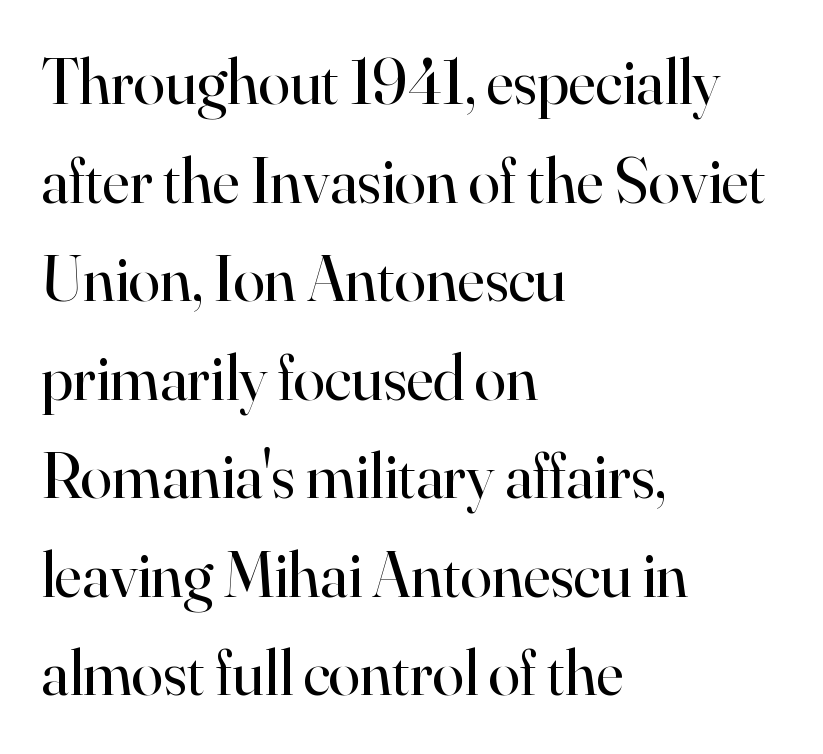
Q: Is the text bold? A: No.
Q: Is the text italic (slanted)? A: No, it is upright.
Q: Is the typeface a serif or a sans-serif typeface? A: Serif.
Q: Is the text underlined? A: No.
Q: How is the paragraph aligned? A: Left-aligned.
Q: Is the spacing between letters normal or unusually wide? A: Normal.
Q: Is the spacing between lines tight, normal or loose? A: Normal.
Q: Width (condensed, normal, or wide)? A: Normal.
Q: Stroke contrast? A: High.
Q: x-height? A: Small.
Q: Monospaced? A: No.
